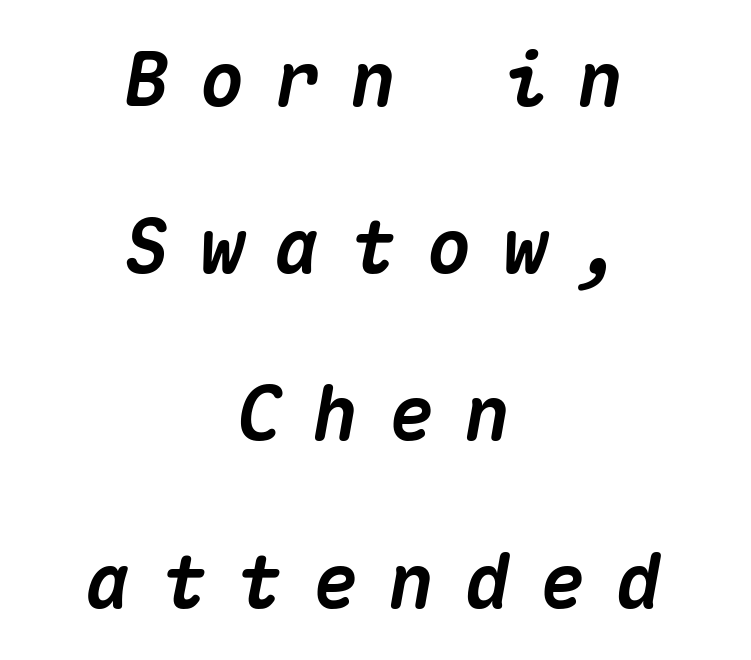
The image shows 75 px heavy type, italic (leaning right), monospaced; set centered, loose line spacing (2.23x), unusually wide letter spacing (+0.41 em), not underlined; medium stroke contrast and a medium x-height.
